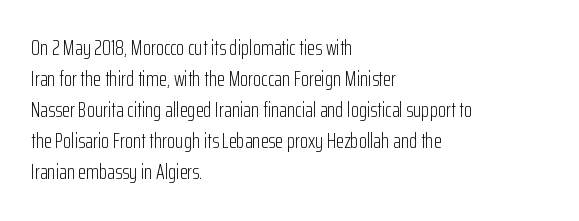
The image shows 21 px text type, upright; set left-aligned, normal line spacing (1.48x), normal letter spacing, not underlined.
